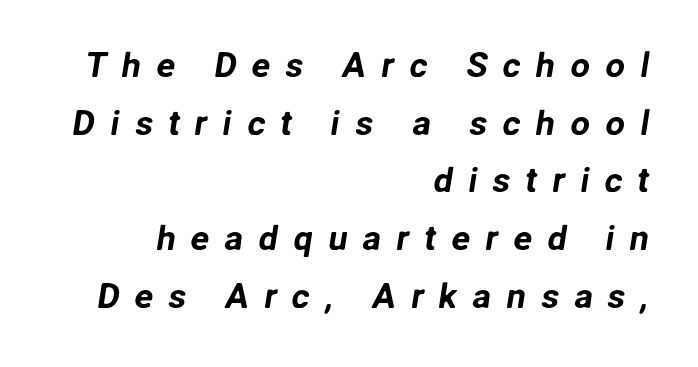
Q: Is the typeface a serif or a sans-serif typeface? A: Sans-serif.
Q: Is the text underlined? A: No.
Q: How is the paragraph aligned? A: Right-aligned.
Q: Is the spacing between letters normal or unusually wide? A: Unusually wide.
Q: Is the spacing between lines tight, normal or loose? A: Normal.
Q: Width (condensed, normal, or wide)? A: Normal.
Q: Stroke contrast? A: Low.
Q: x-height? A: Medium.
Q: Monospaced? A: No.
